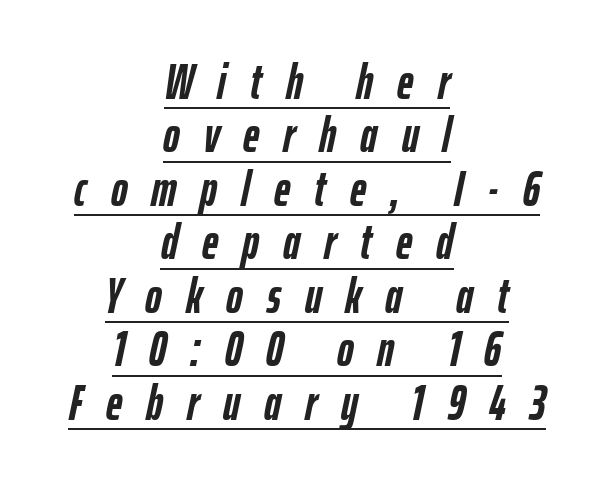
{"italic": "yes", "lean": "right", "slant_degrees": 12, "bold": "yes", "weight": "semibold", "width": "condensed", "stroke_contrast": "low", "x_height": "medium", "monospaced": "no", "underline": "yes", "align": "center", "line_spacing": "tight", "line_spacing_ratio": 1.07, "letter_spacing": "wide", "letter_spacing_em": 0.48, "glyph_px": 50}
